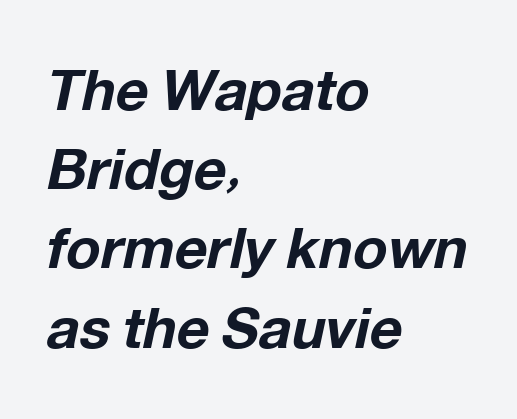
The passage shown is not underscored anywhere. Varying glyph widths throughout — classic text-font behaviour. Quick note: interline space is typical. The glyphs have the mass of a bold cut.
